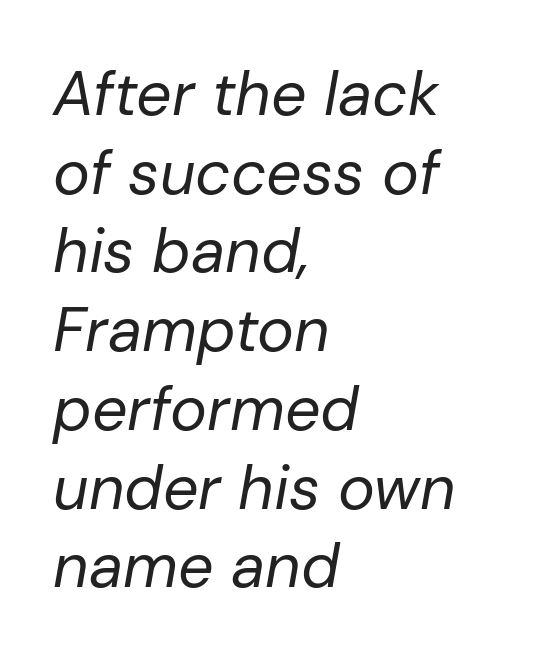
This rendering uses left alignment, leaving the right contour irregular. Nobody touched the tracking dial on this one. Quick note: italic. Each letter keeps its own natural width here, so spacing adapts to shape. Quick note: interline space is typical.
